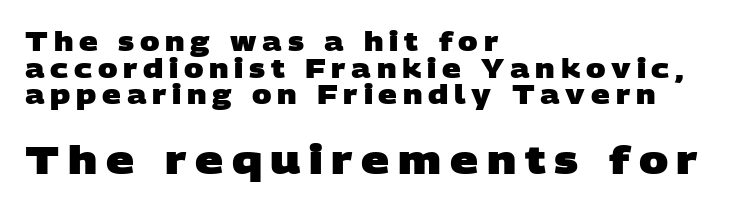
Q: Is the text bold? A: Yes.
Q: Is the typeface a serif or a sans-serif typeface? A: Sans-serif.
Q: Is the text underlined? A: No.
Q: How is the paragraph aligned? A: Left-aligned.
Q: Is the spacing between letters normal or unusually wide? A: Unusually wide.
Q: Is the spacing between lines tight, normal or loose? A: Tight.
Q: Which block of text is set in a larger size, the first (top) or the second (bottom)? A: The second (bottom) one.
Q: Width (condensed, normal, or wide)? A: Wide.
Q: Stroke contrast? A: Low.
Q: x-height? A: Large.
Q: Monospaced? A: No.
